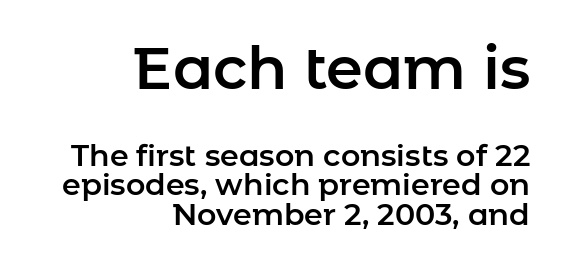
The image shows 59 px sans-serif type, upright; set right-aligned, tight line spacing (0.98x), normal letter spacing, not underlined; the first (top) block is 1.97x larger; low stroke contrast and a medium x-height.
